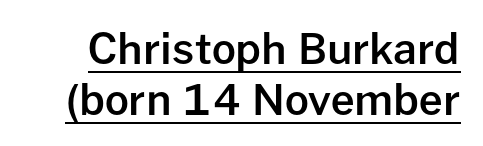
{"serif": "no", "italic": "no", "bold": "semi", "weight": "semibold", "width": "normal", "stroke_contrast": "low", "x_height": "medium", "monospaced": "no", "underline": "yes", "line_spacing_ratio": 1.21, "letter_spacing": "normal", "letter_spacing_em": 0.0, "glyph_px": 42}
